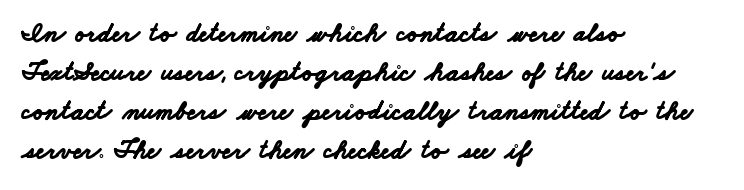
{"bold": "yes", "underline": "no", "align": "left", "line_spacing": "normal", "line_spacing_ratio": 1.45, "letter_spacing": "normal", "letter_spacing_em": 0.0, "glyph_px": 27}
